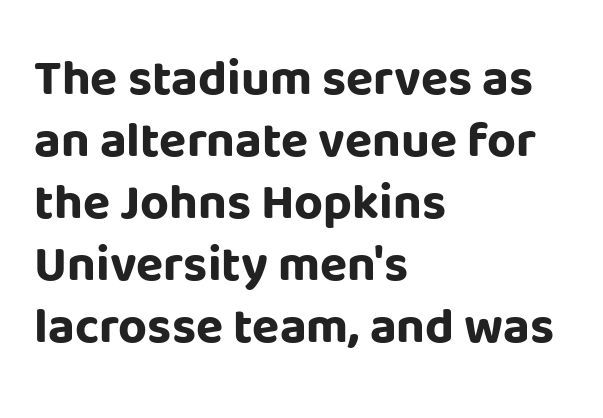
Q: Is the text bold? A: Yes.
Q: Is the text italic (slanted)? A: No, it is upright.
Q: Is the typeface a serif or a sans-serif typeface? A: Sans-serif.
Q: Is the text underlined? A: No.
Q: How is the paragraph aligned? A: Left-aligned.
Q: Is the spacing between letters normal or unusually wide? A: Normal.
Q: Width (condensed, normal, or wide)? A: Normal.
Q: Stroke contrast? A: Low.
Q: x-height? A: Large.
Q: Monospaced? A: No.
